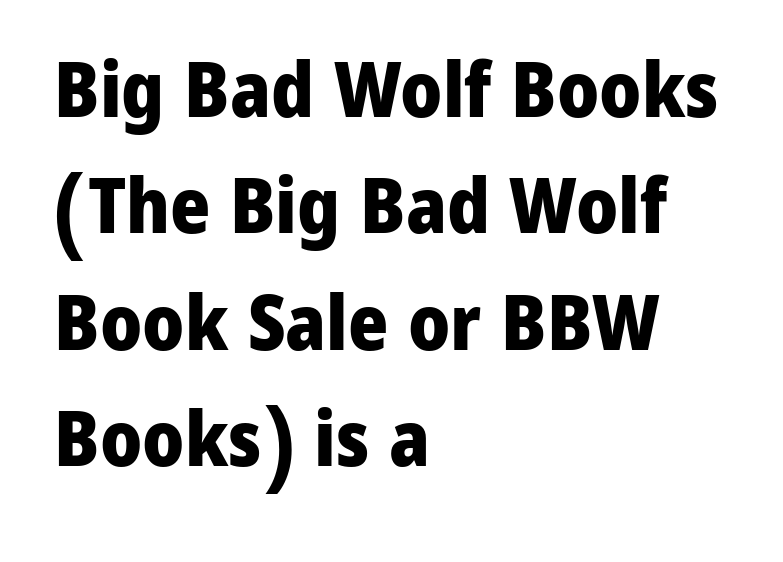
Strokes here are thick enough to call this a true bold. The rendering uses natural spacing where letterforms have individual widths. Is the block centered? No — it sits flush against the left margin. Posture: upright roman. In terms of leading, this rendering sits right in the middle.
